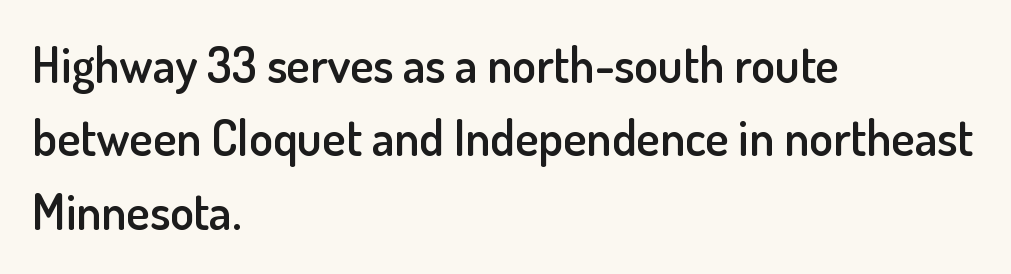
Q: Is the text bold? A: Semi-bold.
Q: Is the text italic (slanted)? A: No, it is upright.
Q: Is the typeface a serif or a sans-serif typeface? A: Sans-serif.
Q: Is the text underlined? A: No.
Q: How is the paragraph aligned? A: Left-aligned.
Q: Is the spacing between letters normal or unusually wide? A: Normal.
Q: Is the spacing between lines tight, normal or loose? A: Normal.
Q: Width (condensed, normal, or wide)? A: Normal.
Q: Stroke contrast? A: Low.
Q: x-height? A: Small.
Q: Monospaced? A: No.
